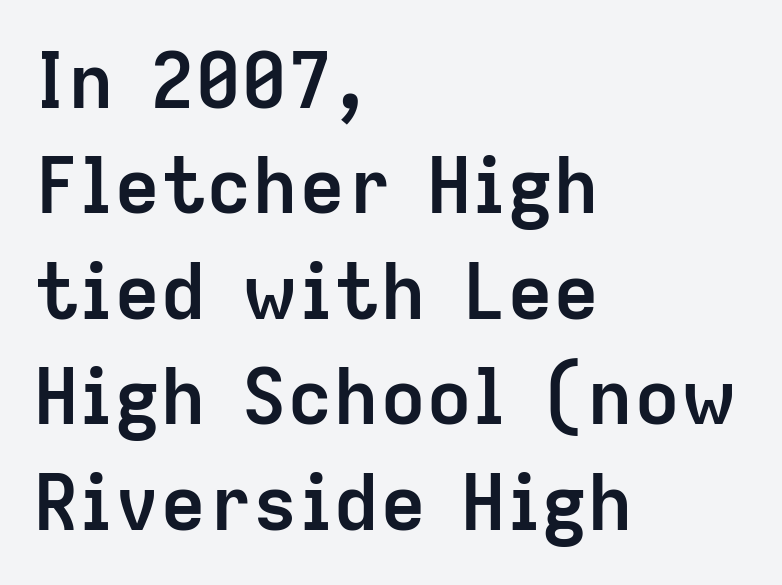
The image shows 77 px semibold sans-serif type, upright; set left-aligned, normal line spacing (1.37x), normal letter spacing, not underlined; low stroke contrast and a medium x-height.
